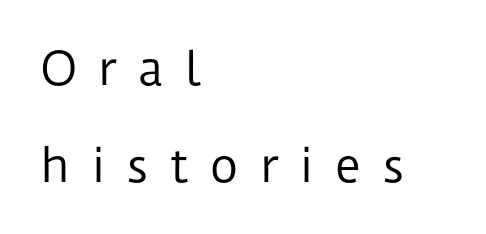
The image shows 45 px regular-weight sans-serif type, upright; set left-aligned, loose line spacing (2.15x), unusually wide letter spacing (+0.46 em), not underlined; low stroke contrast and a medium x-height.
